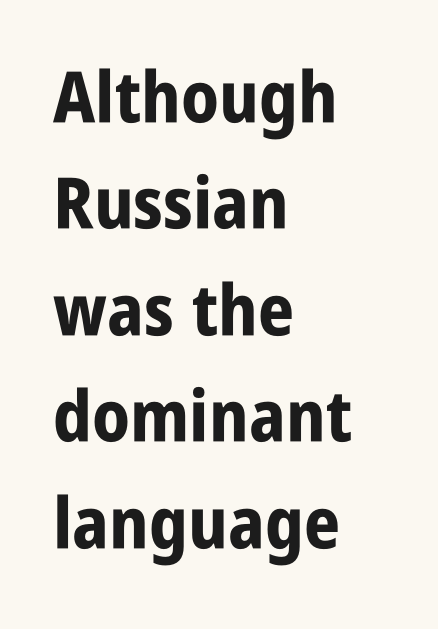
The image shows 71 px bold, condensed sans-serif type, upright; set left-aligned, normal line spacing (1.5x), normal letter spacing, not underlined; low stroke contrast and a large x-height.
